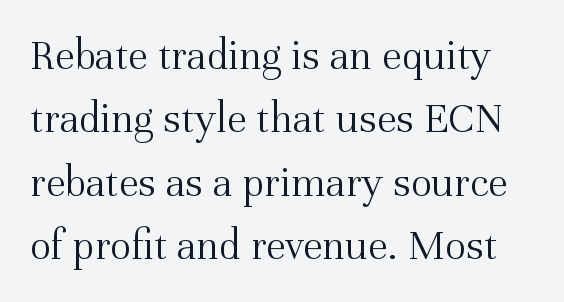
Q: Is the text bold? A: No.
Q: Is the text italic (slanted)? A: No, it is upright.
Q: Is the typeface a serif or a sans-serif typeface? A: Serif.
Q: Is the text underlined? A: No.
Q: Is the spacing between letters normal or unusually wide? A: Normal.
Q: Is the spacing between lines tight, normal or loose? A: Normal.
Q: Width (condensed, normal, or wide)? A: Normal.
Q: Stroke contrast? A: Medium.
Q: x-height? A: Medium.
Q: Monospaced? A: No.
